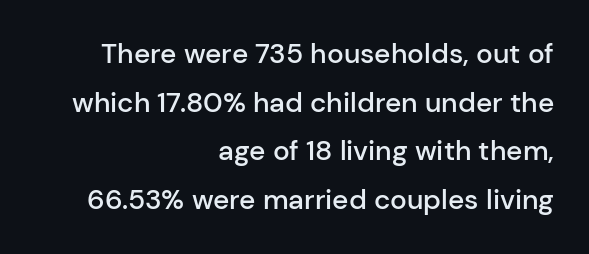
Beneath every word, the page is bare. The rendering anchors every line to the right-hand side. Is this a fixed-width face? No — the glyphs have proportional, varying widths. A somewhat darkened texture: the type is semibold rather than bold. Unlike a traditional serif, this face leaves its strokes unadorned.
